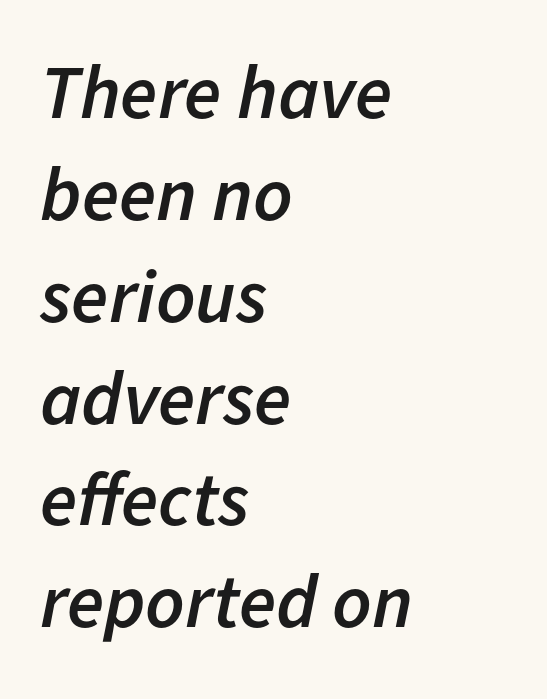
Q: Is the text bold? A: Semi-bold.
Q: Is the text italic (slanted)? A: Yes, it leans right by about 11 degrees.
Q: Is the text underlined? A: No.
Q: How is the paragraph aligned? A: Left-aligned.
Q: Is the spacing between letters normal or unusually wide? A: Normal.
Q: Is the spacing between lines tight, normal or loose? A: Normal.
Q: Width (condensed, normal, or wide)? A: Normal.
Q: Stroke contrast? A: Low.
Q: x-height? A: Medium.
Q: Monospaced? A: No.
